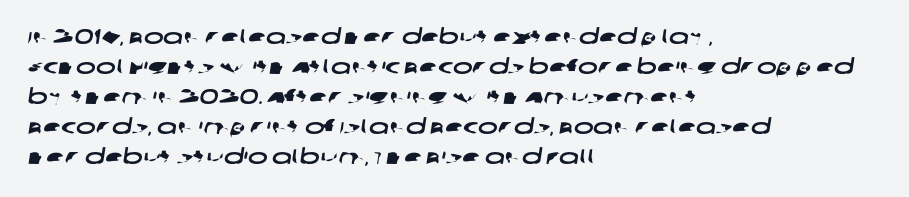
The image shows 21 px text type; set left-aligned, normal line spacing (1.43x), normal letter spacing, not underlined.
